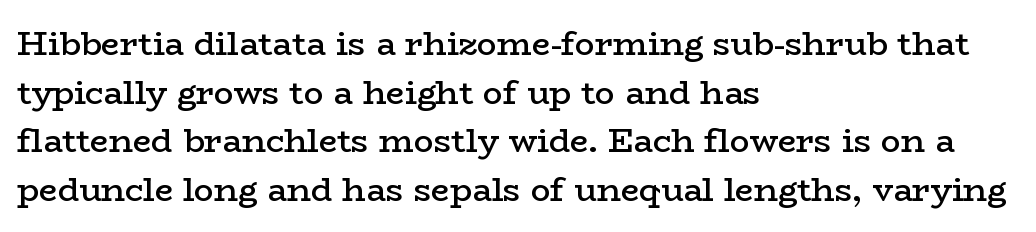
{"serif": "yes", "italic": "no", "bold": "semi", "weight": "semibold", "width": "wide", "stroke_contrast": "low", "x_height": "medium", "monospaced": "no", "underline": "no", "align": "left", "line_spacing": "normal", "line_spacing_ratio": 1.47, "letter_spacing": "normal", "letter_spacing_em": 0.0, "glyph_px": 33}
